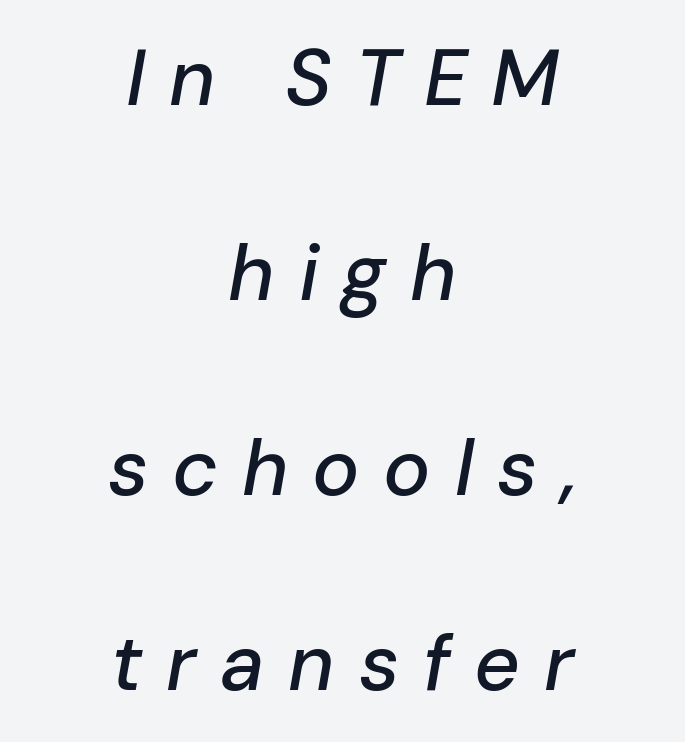
Q: Is the text italic (slanted)? A: Yes, it leans right by about 10 degrees.
Q: Is the text underlined? A: No.
Q: How is the paragraph aligned? A: Centered.
Q: Is the spacing between letters normal or unusually wide? A: Unusually wide.
Q: Is the spacing between lines tight, normal or loose? A: Loose.
Q: Width (condensed, normal, or wide)? A: Normal.
Q: Stroke contrast? A: Low.
Q: x-height? A: Medium.
Q: Monospaced? A: No.
